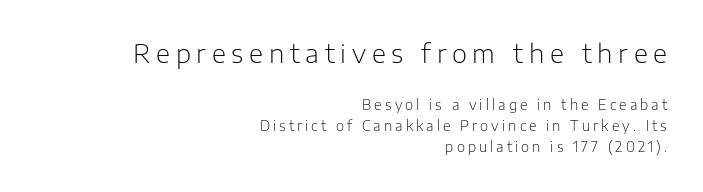
Q: Is the text bold? A: No.
Q: Is the text italic (slanted)? A: No, it is upright.
Q: Is the text underlined? A: No.
Q: How is the paragraph aligned? A: Right-aligned.
Q: Is the spacing between letters normal or unusually wide? A: Unusually wide.
Q: Is the spacing between lines tight, normal or loose? A: Normal.
Q: Which block of text is set in a larger size, the first (top) or the second (bottom)? A: The first (top) one.
